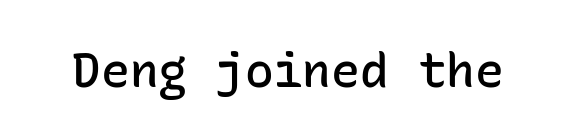
The image shows 48 px semibold sans-serif type, upright, monospaced; set normal letter spacing, not underlined; low stroke contrast and a medium x-height.
